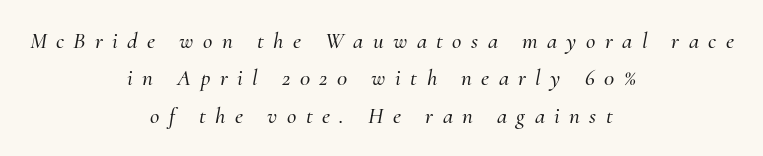
Q: Is the text italic (slanted)? A: Yes, it leans right by about 10 degrees.
Q: Is the text underlined? A: No.
Q: How is the paragraph aligned? A: Centered.
Q: Is the spacing between letters normal or unusually wide? A: Unusually wide.
Q: Is the spacing between lines tight, normal or loose? A: Normal.
